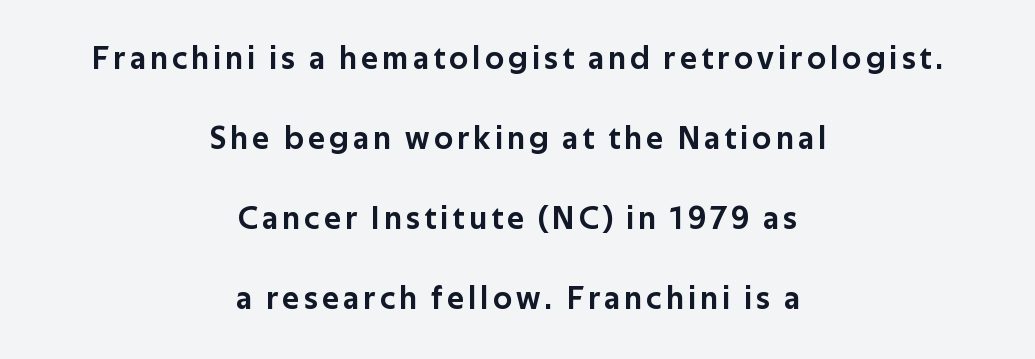
Q: Is the text italic (slanted)? A: No, it is upright.
Q: Is the typeface a serif or a sans-serif typeface? A: Sans-serif.
Q: Is the text underlined? A: No.
Q: How is the paragraph aligned? A: Centered.
Q: Is the spacing between lines tight, normal or loose? A: Loose.
Q: Width (condensed, normal, or wide)? A: Normal.
Q: Stroke contrast? A: Low.
Q: x-height? A: Medium.
Q: Monospaced? A: No.
